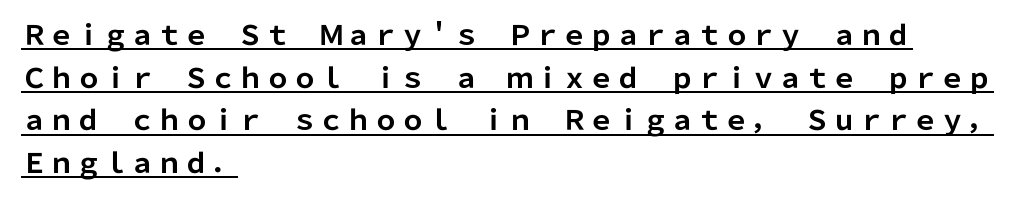
The image shows 27 px bold type, upright; set left-aligned, normal line spacing (1.58x), normal letter spacing, underlined.
